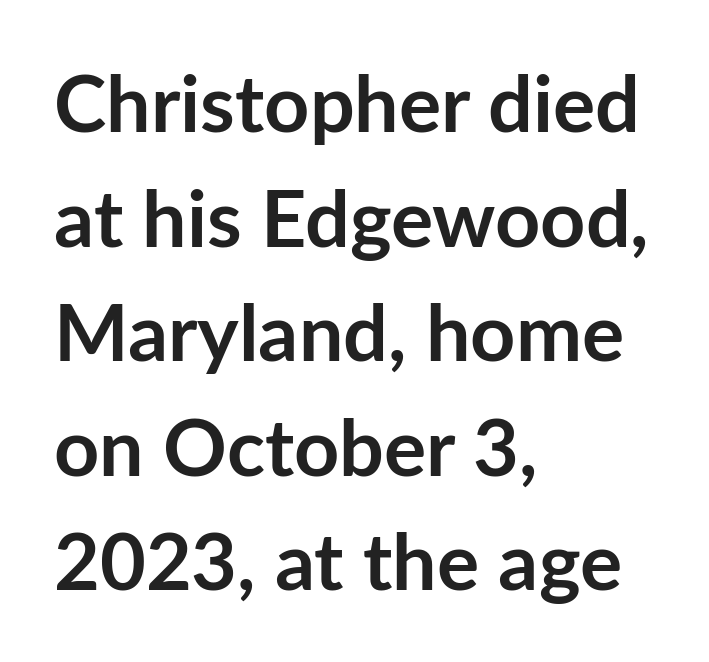
{"serif": "no", "italic": "no", "bold": "yes", "weight": "semibold", "width": "normal", "stroke_contrast": "low", "x_height": "medium", "monospaced": "no", "underline": "no", "align": "left", "line_spacing": "normal", "line_spacing_ratio": 1.45, "letter_spacing": "normal", "letter_spacing_em": 0.0, "glyph_px": 79}
